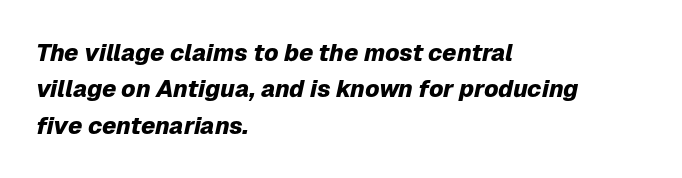
The image shows 24 px bold type, italic (leaning right); set left-aligned, normal line spacing (1.52x), normal letter spacing, not underlined.
